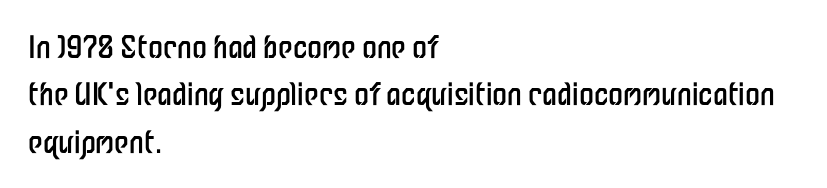
The image shows 30 px regular-weight, condensed sans-serif type, upright; set left-aligned, normal line spacing (1.58x), normal letter spacing, not underlined; low stroke contrast and a medium x-height.
